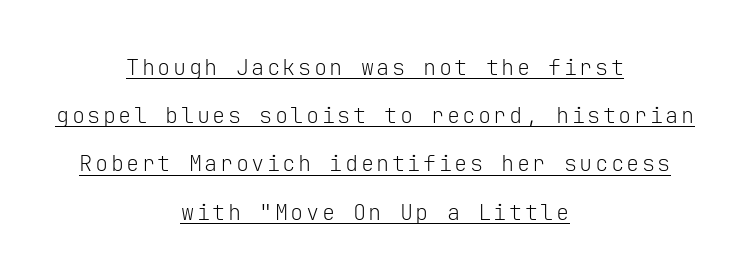
The characters are drawn with everyday or finer stroke widths. This is underlined copy, the kind a proofreader might mark for attention. Upright lettering throughout. How would I describe the line gaps? Wide and relaxed. Typeset on center — no edge is straight.
